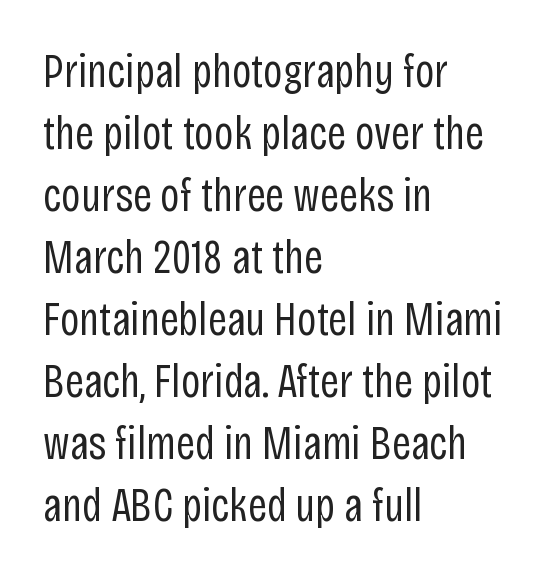
The image shows 47 px regular-weight, condensed sans-serif type, upright; set left-aligned, normal line spacing (1.32x), normal letter spacing, not underlined; low stroke contrast and a large x-height.
